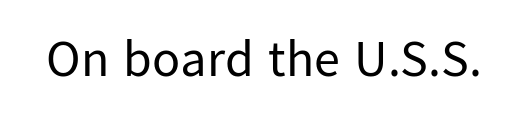
The image shows 52 px regular-weight sans-serif type, upright; set normal letter spacing, not underlined; low stroke contrast and a medium x-height.
